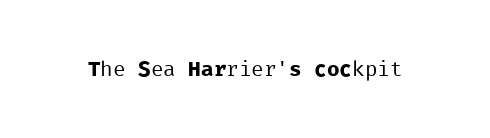
The image shows 21 px text type, upright; set normal letter spacing, not underlined.
